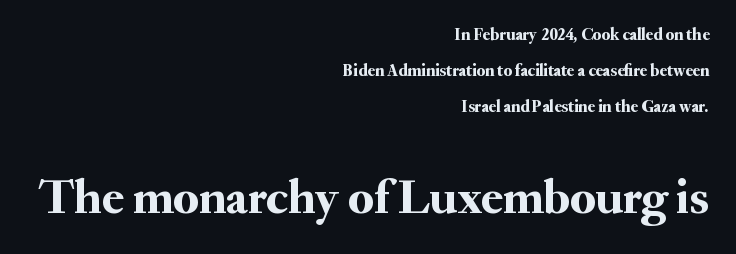
The image shows 50 px serif type, upright; set right-aligned, loose line spacing (2.12x), normal letter spacing, not underlined; the second (bottom) block is 2.94x larger; medium stroke contrast and a small x-height.
